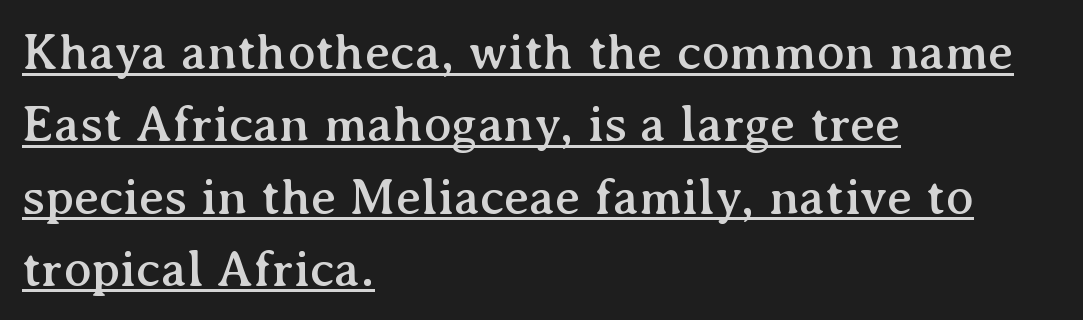
{"serif": "yes", "italic": "no", "width": "normal", "stroke_contrast": "medium", "x_height": "medium", "monospaced": "no", "underline": "yes", "align": "left", "line_spacing": "normal", "line_spacing_ratio": 1.39, "letter_spacing": "normal", "letter_spacing_em": 0.0, "glyph_px": 52}
